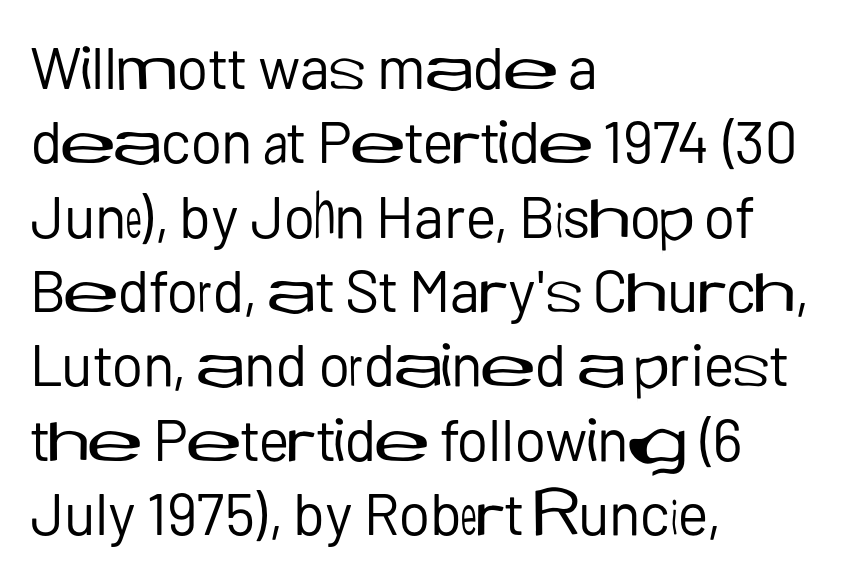
{"serif": "no", "italic": "no", "bold": "no", "weight": "regular", "width": "normal", "stroke_contrast": "low", "x_height": "medium", "monospaced": "no", "underline": "no", "align": "left", "line_spacing": "normal", "line_spacing_ratio": 1.26, "letter_spacing": "normal", "letter_spacing_em": 0.0, "glyph_px": 59}
